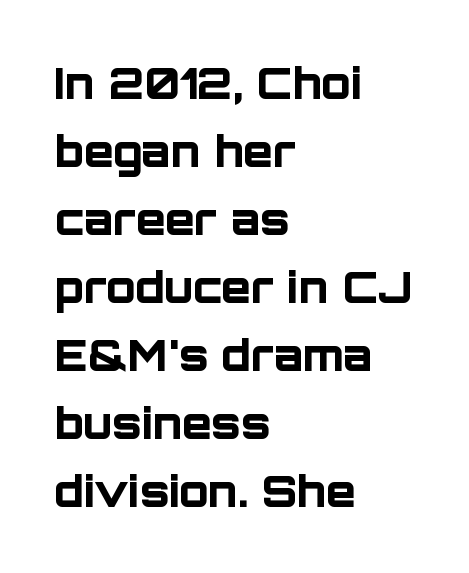
The image shows 43 px bold sans-serif type, upright; set left-aligned, normal line spacing (1.58x), normal letter spacing, not underlined; low stroke contrast and a large x-height.
